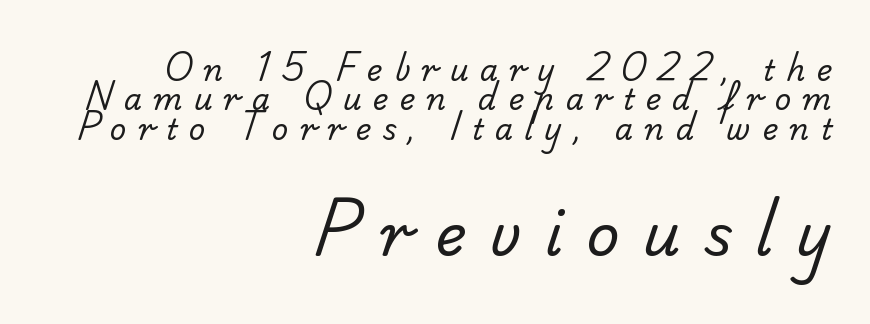
Stem width sits at or under what a default text font uses. The paragraph shown leans on its right margin. What stands out about the letter spacing? Its width — letters are far apart. These lines are rendered in a variable-pitch font. Beneath every word, the page is bare.
